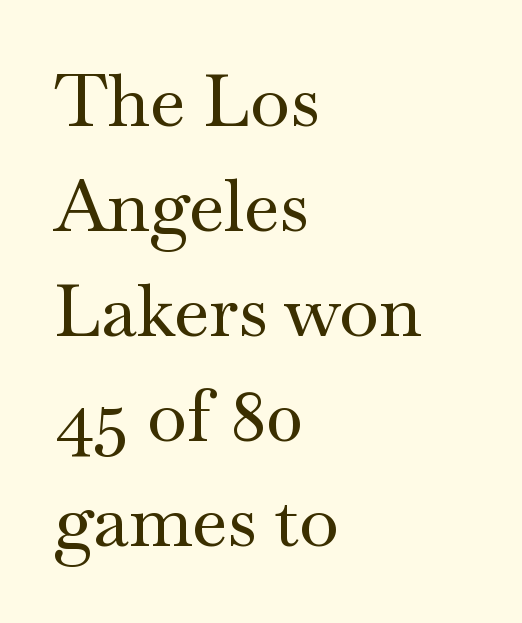
The image shows 72 px wide serif type, upright; set left-aligned, normal line spacing (1.46x), normal letter spacing, not underlined; medium stroke contrast and a small x-height.
